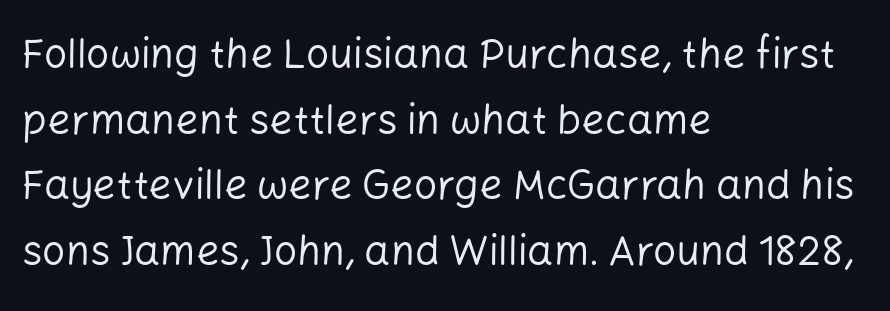
Every stem runs plumb, perpendicular to the baseline. Compared with typical body copy, the letter spacing here is the same. The rendering uses natural spacing where letterforms have individual widths. Quick note: interline space is typical. The rag falls on the right side of this text block. The font sits on the lighter half of the weight spectrum, regular included.
